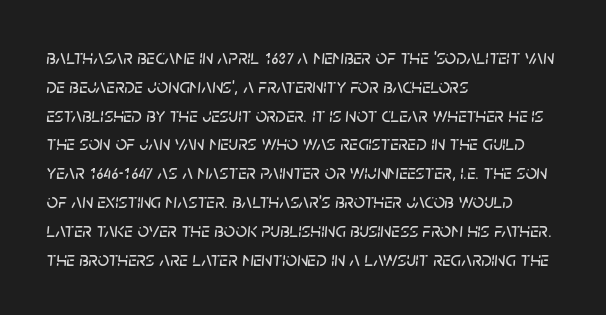
The typography opts for an oblique posture over an upright one. Which margin do the lines hug? The left one — the right edge is uneven. The type is set solid horizontally, with unmodified tracking. Leading matches the norm, producing a regular column. Glance below the letters and you will spot only blank space.
